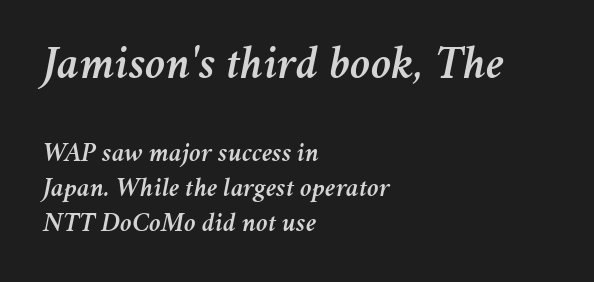
Q: Is the text italic (slanted)? A: Yes, it leans right by about 11 degrees.
Q: Is the text underlined? A: No.
Q: How is the paragraph aligned? A: Left-aligned.
Q: Is the spacing between letters normal or unusually wide? A: Normal.
Q: Is the spacing between lines tight, normal or loose? A: Normal.
Q: Which block of text is set in a larger size, the first (top) or the second (bottom)? A: The first (top) one.
Q: Width (condensed, normal, or wide)? A: Normal.
Q: Stroke contrast? A: Medium.
Q: x-height? A: Medium.
Q: Monospaced? A: No.
